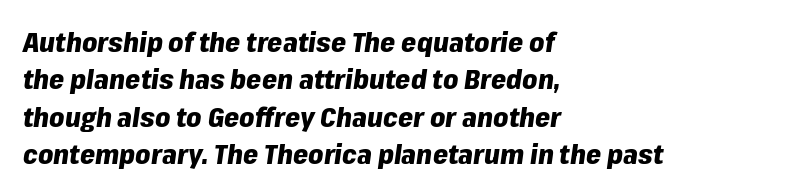
This is heavy type, rendered in bold. Spacing between characters is what you'd get straight out of the box. The foot of each line stays bare and open. The paragraph has a hard left edge and a soft right edge. Characters are canted at an angle relative to the baseline's perpendicular.
